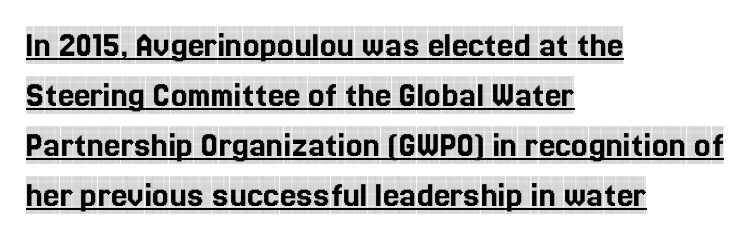
The image shows 37 px condensed serif type, upright; set left-aligned, normal line spacing (1.35x), normal letter spacing, underlined; a large x-height.
